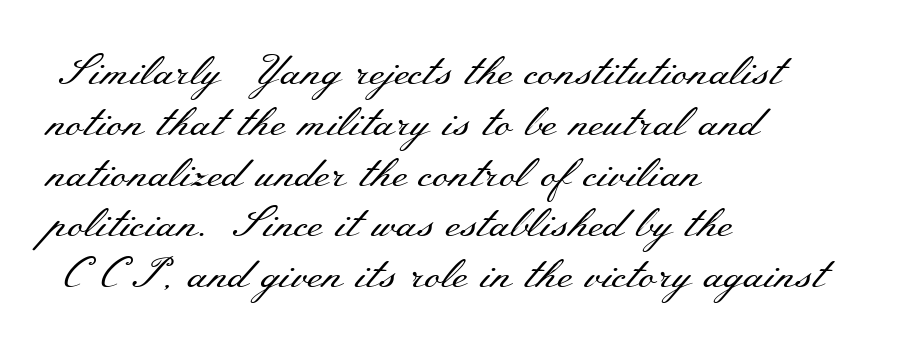
{"serif": "yes", "bold": "no", "weight": "regular", "width": "wide", "stroke_contrast": "medium", "x_height": "small", "monospaced": "no", "underline": "no", "align": "left", "line_spacing_ratio": 1.21, "letter_spacing": "normal", "letter_spacing_em": 0.0, "glyph_px": 42}
